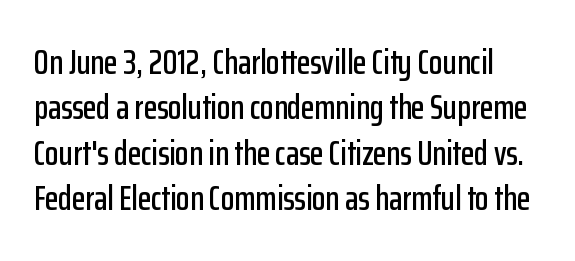
The image shows 35 px condensed sans-serif type, upright; set normal line spacing (1.3x), normal letter spacing, not underlined; low stroke contrast and a medium x-height.
